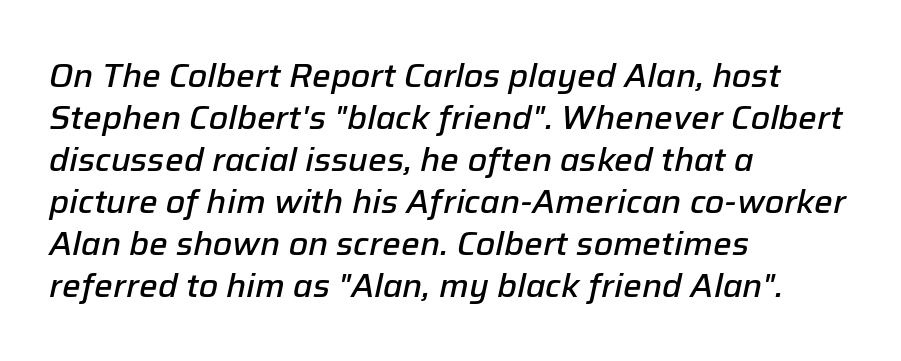
Q: Is the text bold? A: Semi-bold.
Q: Is the text italic (slanted)? A: Yes, it leans right by about 12 degrees.
Q: Is the text underlined? A: No.
Q: How is the paragraph aligned? A: Left-aligned.
Q: Is the spacing between letters normal or unusually wide? A: Normal.
Q: Is the spacing between lines tight, normal or loose? A: Normal.
Q: Width (condensed, normal, or wide)? A: Normal.
Q: Stroke contrast? A: Low.
Q: x-height? A: Medium.
Q: Monospaced? A: No.
